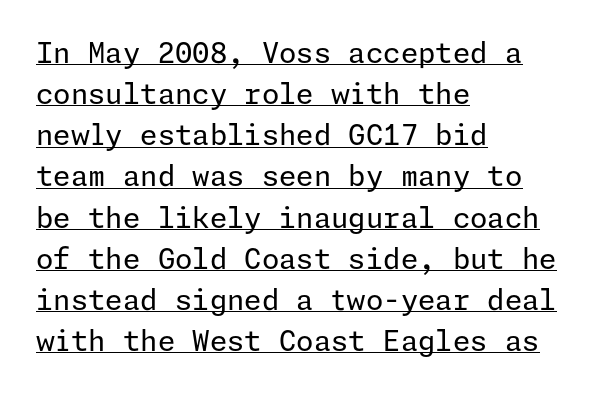
Q: Is the text bold? A: No.
Q: Is the text italic (slanted)? A: No, it is upright.
Q: Is the typeface a serif or a sans-serif typeface? A: Sans-serif.
Q: Is the text underlined? A: Yes.
Q: How is the paragraph aligned? A: Left-aligned.
Q: Is the spacing between letters normal or unusually wide? A: Normal.
Q: Is the spacing between lines tight, normal or loose? A: Normal.
Q: Width (condensed, normal, or wide)? A: Normal.
Q: Stroke contrast? A: Low.
Q: x-height? A: Medium.
